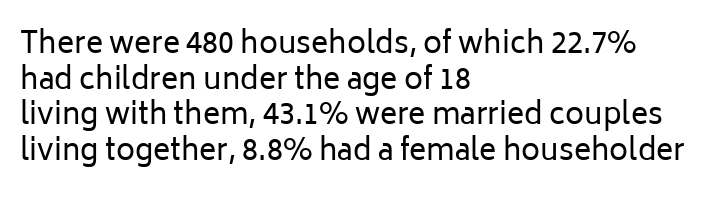
Q: Is the text bold? A: No.
Q: Is the text italic (slanted)? A: No, it is upright.
Q: Is the typeface a serif or a sans-serif typeface? A: Sans-serif.
Q: Is the text underlined? A: No.
Q: How is the paragraph aligned? A: Left-aligned.
Q: Is the spacing between letters normal or unusually wide? A: Normal.
Q: Width (condensed, normal, or wide)? A: Normal.
Q: Stroke contrast? A: Low.
Q: x-height? A: Medium.
Q: Monospaced? A: No.
